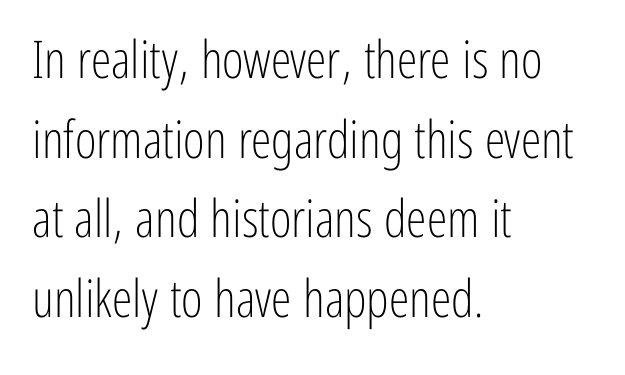
The space between consecutive lines is moderate. Each row of text sits above clean, open space. A typesetter would label this face a sans. The font sits on the lighter half of the weight spectrum, regular included.
